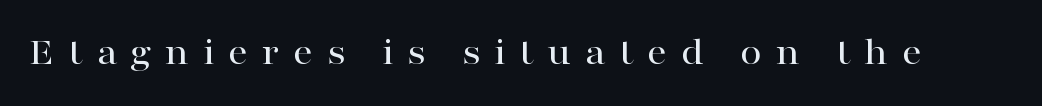
The image shows 39 px wide serif type, upright; set unusually wide letter spacing (+0.35 em), not underlined; high stroke contrast and a medium x-height.
